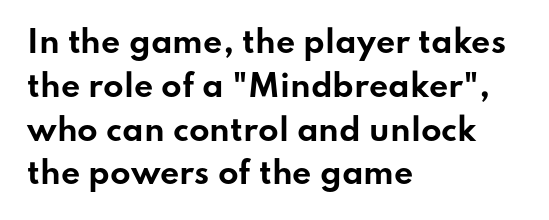
Q: Is the text bold? A: Yes.
Q: Is the text italic (slanted)? A: No, it is upright.
Q: Is the typeface a serif or a sans-serif typeface? A: Sans-serif.
Q: Is the text underlined? A: No.
Q: How is the paragraph aligned? A: Left-aligned.
Q: Is the spacing between letters normal or unusually wide? A: Normal.
Q: Is the spacing between lines tight, normal or loose? A: Normal.
Q: Width (condensed, normal, or wide)? A: Wide.
Q: Stroke contrast? A: Low.
Q: x-height? A: Small.
Q: Monospaced? A: No.
